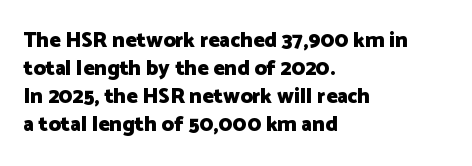
Style check: upright. Reading down the block, your eye returns to a fixed left position each line. This rendering leaves character spacing at its baseline value. Check under the words: just untouched page.
